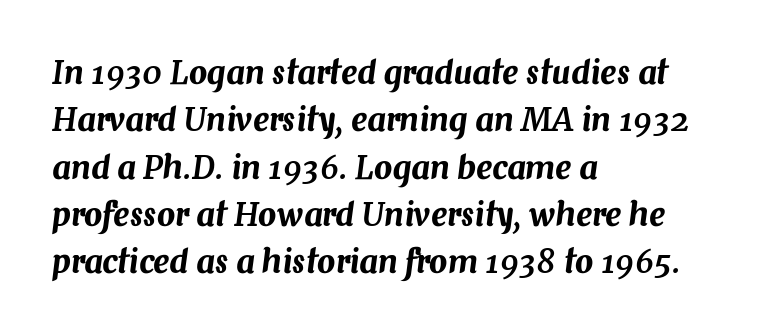
Q: Is the text italic (slanted)? A: Yes, it leans right by about 7 degrees.
Q: Is the text underlined? A: No.
Q: How is the paragraph aligned? A: Left-aligned.
Q: Is the spacing between letters normal or unusually wide? A: Normal.
Q: Is the spacing between lines tight, normal or loose? A: Normal.
Q: Width (condensed, normal, or wide)? A: Normal.
Q: Stroke contrast? A: Medium.
Q: x-height? A: Medium.
Q: Monospaced? A: No.
